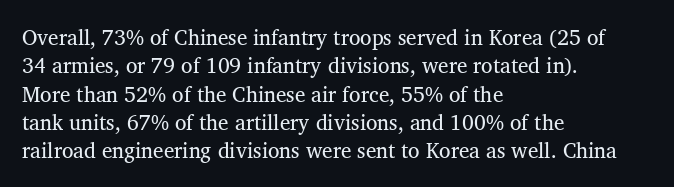
Q: Is the text bold? A: No.
Q: Is the text italic (slanted)? A: No, it is upright.
Q: Is the text underlined? A: No.
Q: How is the paragraph aligned? A: Left-aligned.
Q: Is the spacing between letters normal or unusually wide? A: Normal.
Q: Is the spacing between lines tight, normal or loose? A: Normal.
